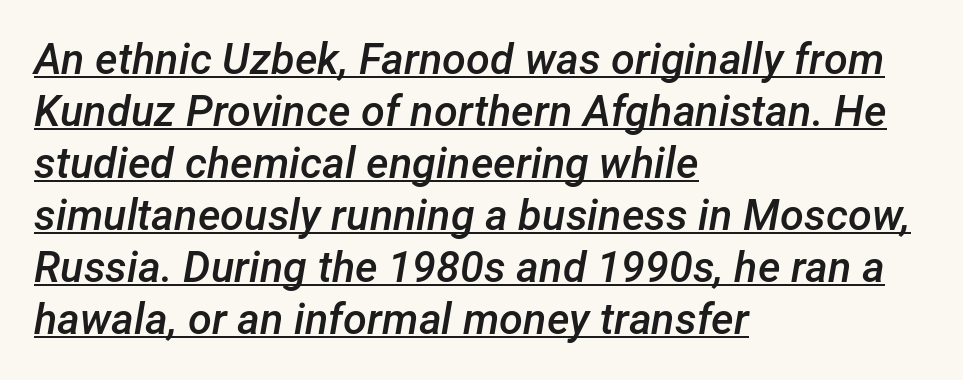
Q: Is the text bold? A: Semi-bold.
Q: Is the text italic (slanted)? A: Yes, it leans right by about 12 degrees.
Q: Is the text underlined? A: Yes.
Q: How is the paragraph aligned? A: Left-aligned.
Q: Is the spacing between letters normal or unusually wide? A: Normal.
Q: Width (condensed, normal, or wide)? A: Normal.
Q: Stroke contrast? A: Low.
Q: x-height? A: Medium.
Q: Monospaced? A: No.
